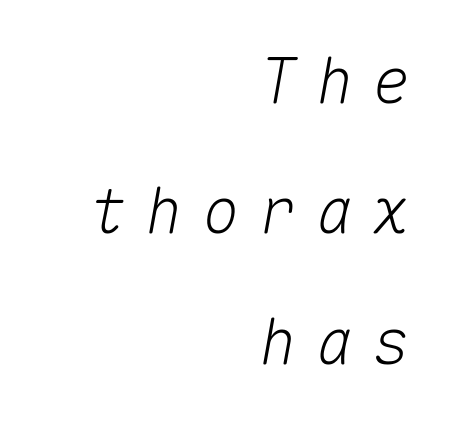
{"italic": "yes", "lean": "right", "slant_degrees": 10, "width": "normal", "stroke_contrast": "medium", "x_height": "medium", "monospaced": "yes", "underline": "no", "align": "right", "line_spacing": "loose", "line_spacing_ratio": 2.07, "letter_spacing": "wide", "letter_spacing_em": 0.3, "glyph_px": 63}
